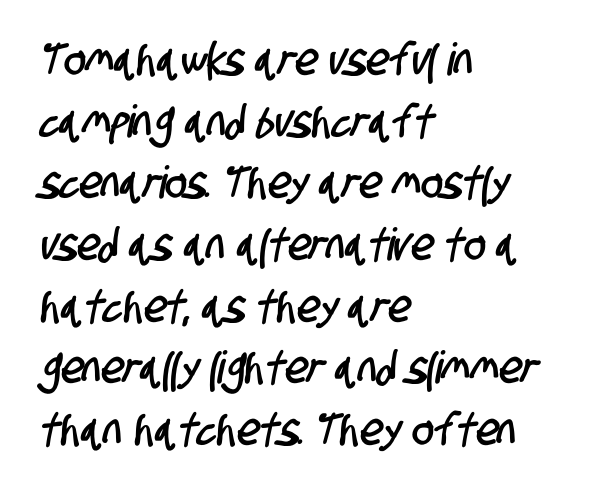
The image shows 45 px condensed sans-serif type; set left-aligned, normal line spacing (1.37x), normal letter spacing, not underlined; low stroke contrast and a large x-height.
